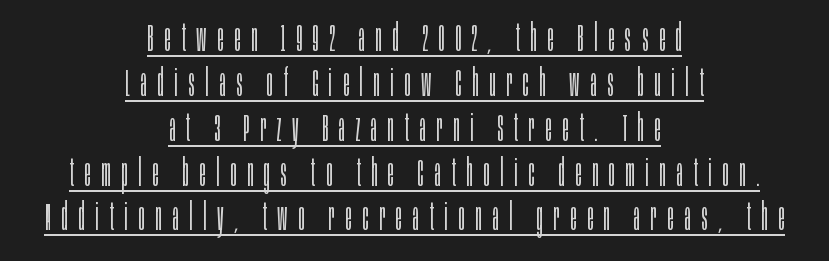
Q: Is the text bold? A: No.
Q: Is the text italic (slanted)? A: No, it is upright.
Q: Is the typeface a serif or a sans-serif typeface? A: Sans-serif.
Q: Is the text underlined? A: Yes.
Q: How is the paragraph aligned? A: Centered.
Q: Is the spacing between letters normal or unusually wide? A: Unusually wide.
Q: Width (condensed, normal, or wide)? A: Condensed.
Q: Stroke contrast? A: Low.
Q: x-height? A: Large.
Q: Monospaced? A: No.
